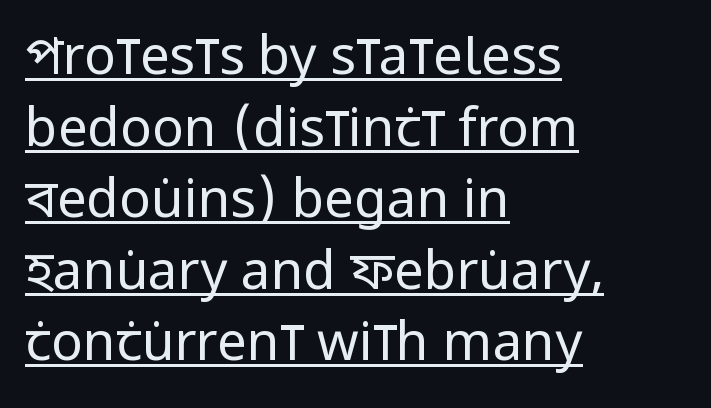
{"serif": "no", "italic": "no", "bold": "no", "weight": "regular", "width": "condensed", "stroke_contrast": "low", "x_height": "large", "monospaced": "no", "underline": "yes", "align": "left", "line_spacing": "normal", "line_spacing_ratio": 1.35, "letter_spacing": "normal", "letter_spacing_em": 0.0, "glyph_px": 53}
